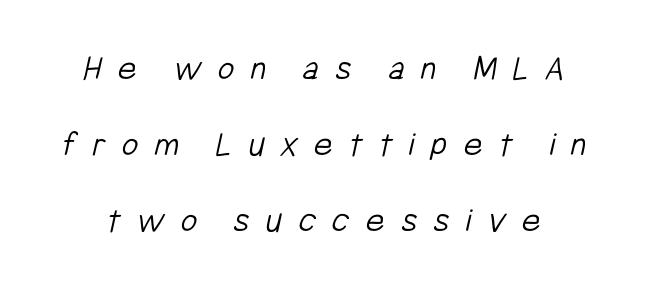
Q: Is the text bold? A: No.
Q: Is the typeface a serif or a sans-serif typeface? A: Sans-serif.
Q: Is the text underlined? A: No.
Q: Is the spacing between letters normal or unusually wide? A: Unusually wide.
Q: Is the spacing between lines tight, normal or loose? A: Loose.
Q: Width (condensed, normal, or wide)? A: Condensed.
Q: Stroke contrast? A: Low.
Q: x-height? A: Medium.
Q: Monospaced? A: No.
